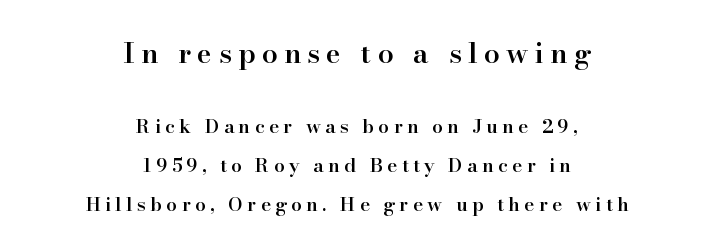
The image shows 28 px semibold serif type, upright; set centered, loose line spacing (2.05x), unusually wide letter spacing (+0.23 em), not underlined; the first (top) block is 1.47x larger; high stroke contrast and a small x-height.
